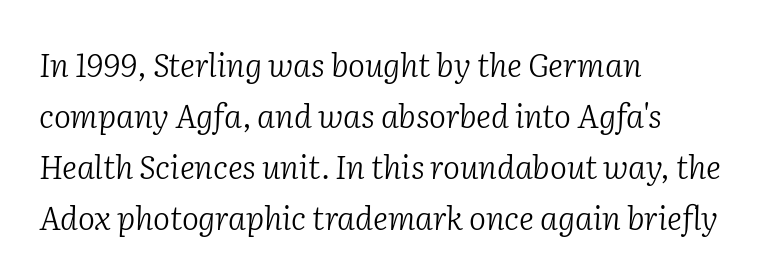
Stems and bowls with no extra thickness — not bold. Descender tails drop into unmarked territory. Old-style or modern, the face here clearly has serifs. Here the designer chose a conventional face with non-uniform glyph widths. A typesetter would call this leading conventional body-copy spacing.
